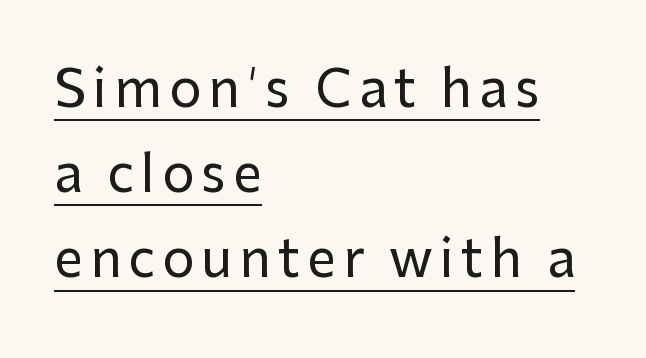
Caption: multi-line text, flush left, ragged right. Looks like regular typesetting: each glyph gets only the width it needs. Look at the bottom of the vertical strokes: they stop flat, with no serifs. Students, observe: this is what conventionally led text looks like. A rule runs beneath these lines of type.
